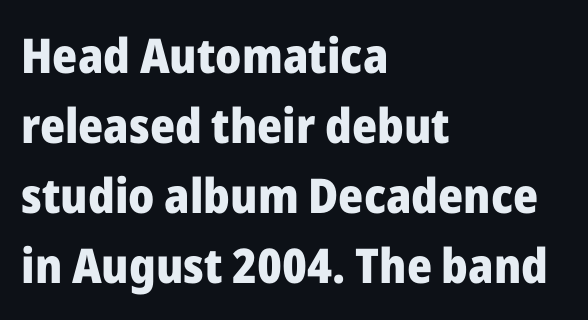
Q: Is the text bold? A: Yes.
Q: Is the text italic (slanted)? A: No, it is upright.
Q: Is the typeface a serif or a sans-serif typeface? A: Sans-serif.
Q: Is the text underlined? A: No.
Q: How is the paragraph aligned? A: Left-aligned.
Q: Is the spacing between letters normal or unusually wide? A: Normal.
Q: Is the spacing between lines tight, normal or loose? A: Normal.
Q: Width (condensed, normal, or wide)? A: Normal.
Q: Stroke contrast? A: Low.
Q: x-height? A: Medium.
Q: Monospaced? A: No.
